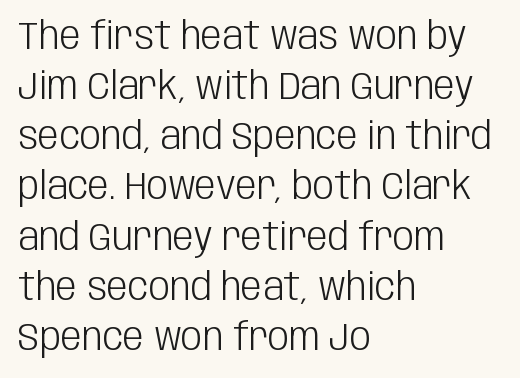
{"serif": "no", "italic": "no", "bold": "no", "weight": "light", "width": "condensed", "stroke_contrast": "low", "x_height": "large", "monospaced": "no", "underline": "no", "align": "left", "line_spacing": "normal", "line_spacing_ratio": 1.32, "letter_spacing": "normal", "letter_spacing_em": 0.0, "glyph_px": 38}
